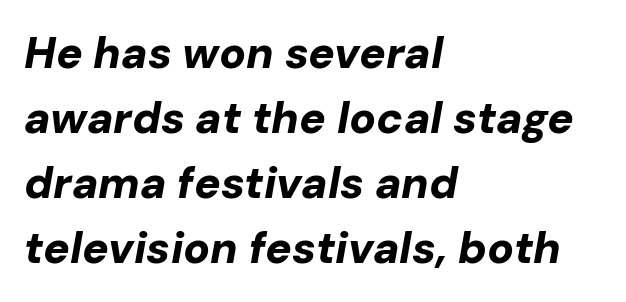
You could not count columns in this text — the font is proportionally spaced. Layout note: lines flush left. Unmarked baselines from the first word to the last. No extra tracking has been applied to these lines.
